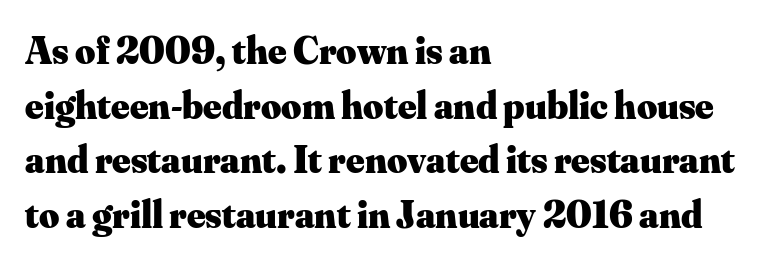
The image shows 39 px heavy serif type, upright; set left-aligned, normal line spacing (1.4x), normal letter spacing, not underlined; medium stroke contrast and a small x-height.
